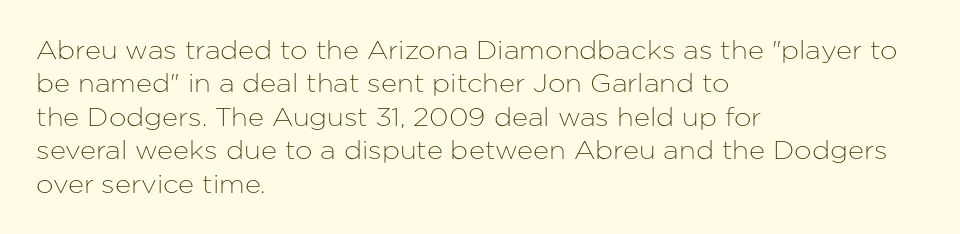
The image shows 25 px text type, upright; set left-aligned, normal line spacing (1.34x), normal letter spacing, not underlined.
